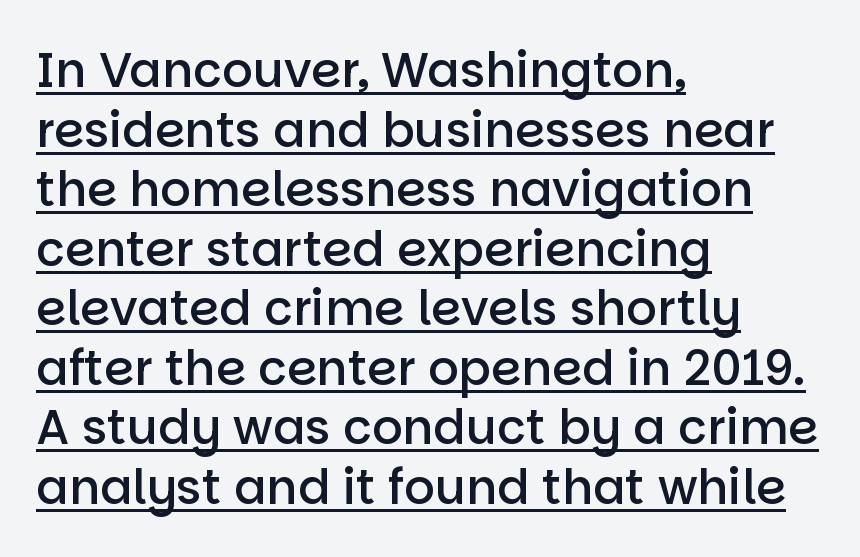
The image shows 48 px semibold sans-serif type, upright; set left-aligned, line spacing 1.24x, normal letter spacing, underlined; low stroke contrast and a large x-height.
